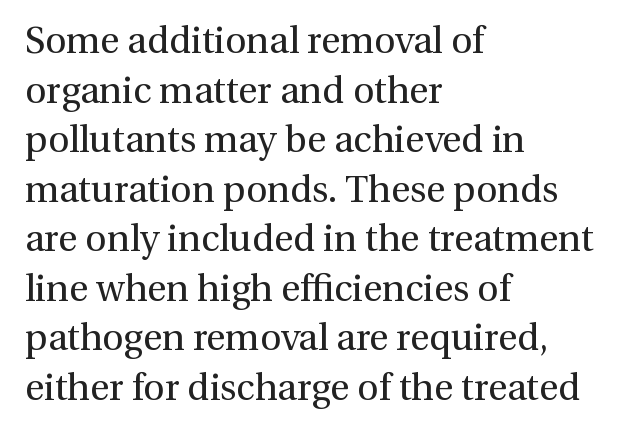
The image shows 37 px regular-weight serif type, upright; set left-aligned, normal line spacing (1.34x), normal letter spacing, not underlined; medium stroke contrast and a medium x-height.
